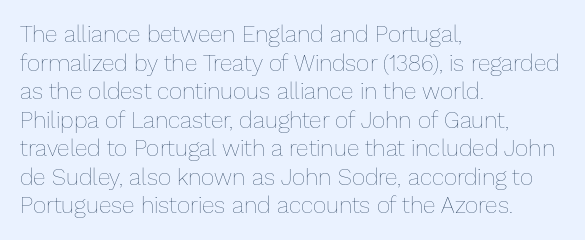
Beneath every word, the page is bare. On a weight scale, this lands at 450 or below. Look at the tracking — it's just the regular setting, nothing added. The typesetter chose a ragged-right arrangement here. Upright lettering throughout.
